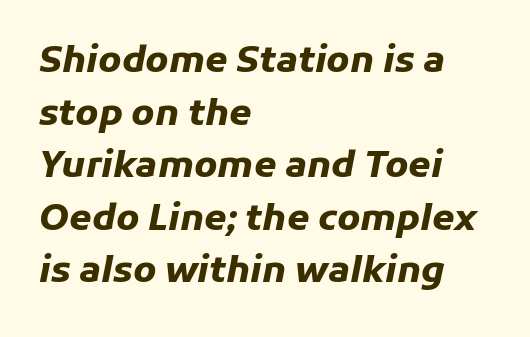
Nobody touched the tracking dial on this one. Here the designer chose a conventional face with non-uniform glyph widths. The letters are slanted; this is an italic face. How would I describe the line gaps? Plain and ordinary.
